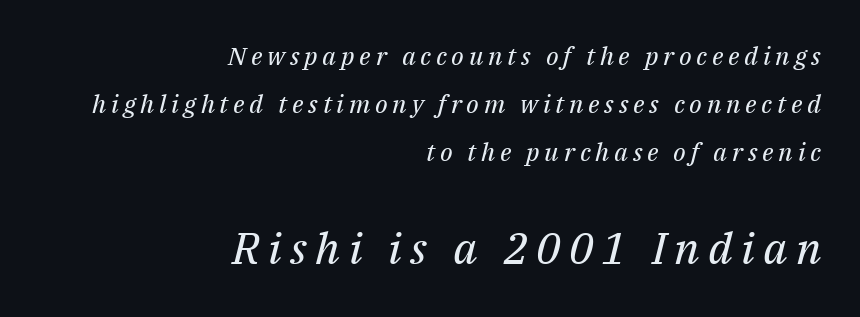
Q: Is the text bold? A: No.
Q: Is the text italic (slanted)? A: Yes, it leans right by about 14 degrees.
Q: Is the typeface a serif or a sans-serif typeface? A: Serif.
Q: Is the text underlined? A: No.
Q: How is the paragraph aligned? A: Right-aligned.
Q: Is the spacing between lines tight, normal or loose? A: Loose.
Q: Which block of text is set in a larger size, the first (top) or the second (bottom)? A: The second (bottom) one.
Q: Width (condensed, normal, or wide)? A: Normal.
Q: Stroke contrast? A: Medium.
Q: x-height? A: Medium.
Q: Monospaced? A: No.
